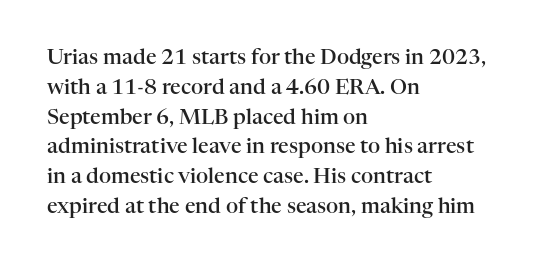
Every row of glyphs begins at an identical x-position on the left. Underlining? Definitely not there. What's the leading like? Ordinary, nothing unusual. The tracking reads as untouched default to a designer's eye. A fair bit of extra ink — the face is semibold, not bold.
